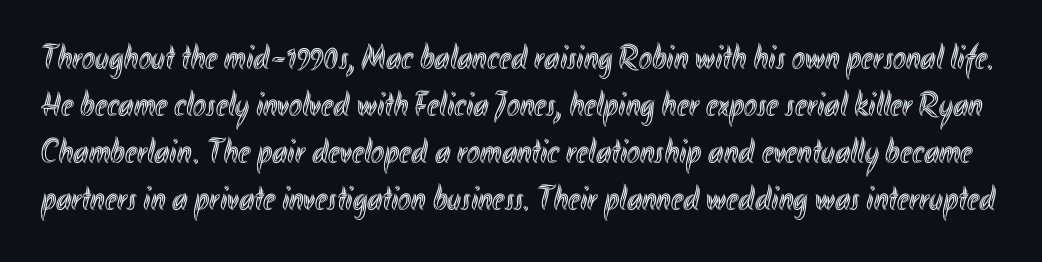
Q: Is the text italic (slanted)? A: Yes.
Q: Is the text underlined? A: No.
Q: Is the spacing between letters normal or unusually wide? A: Normal.
Q: Is the spacing between lines tight, normal or loose? A: Normal.
Q: Width (condensed, normal, or wide)? A: Condensed.
Q: x-height? A: Small.
Q: Monospaced? A: No.
